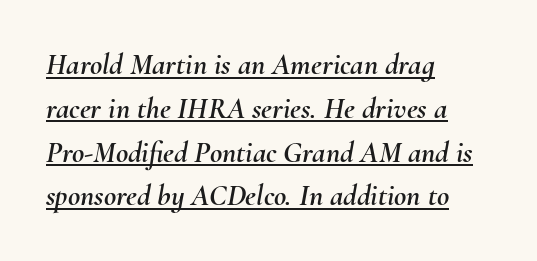
The image shows 30 px text type, italic (leaning right); set left-aligned, normal line spacing (1.46x), normal letter spacing, underlined; medium stroke contrast and a small x-height.
